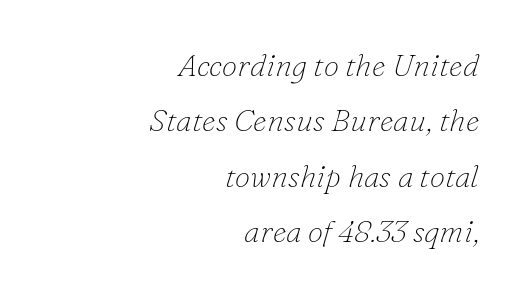
The image shows 31 px thin serif type, italic (leaning right); set right-aligned, line spacing 1.79x, normal letter spacing, not underlined; low stroke contrast and a small x-height.
